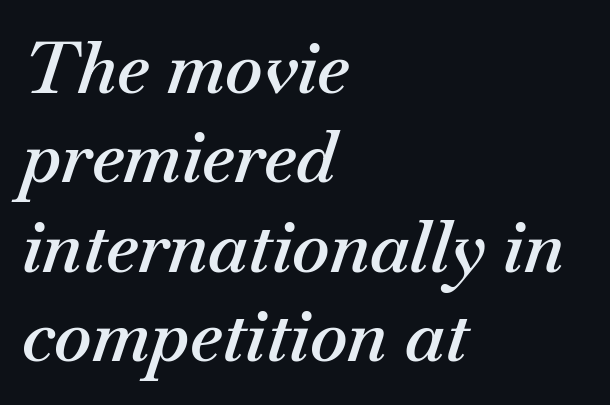
Here the designer chose a conventional face with non-uniform glyph widths. Descenders hang freely into open space. Reading down the block, your eye returns to a fixed left position each line. Vertically, the passage feels balanced, rows spaced as you'd expect. Glyph-to-glyph distance matches everyday printed text. The whole block is typeset with a tilt.
